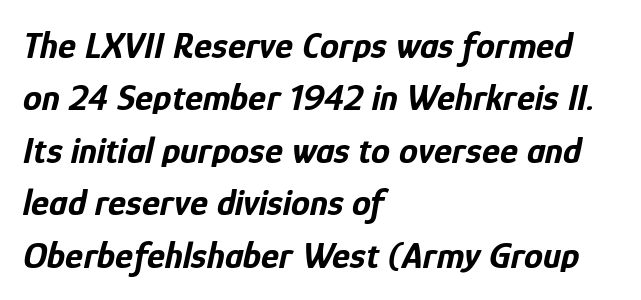
{"italic": "yes", "lean": "right", "slant_degrees": 12, "bold": "yes", "weight": "bold", "width": "condensed", "stroke_contrast": "low", "x_height": "medium", "monospaced": "no", "underline": "no", "align": "left", "line_spacing": "normal", "line_spacing_ratio": 1.38, "letter_spacing": "normal", "letter_spacing_em": 0.0, "glyph_px": 38}
